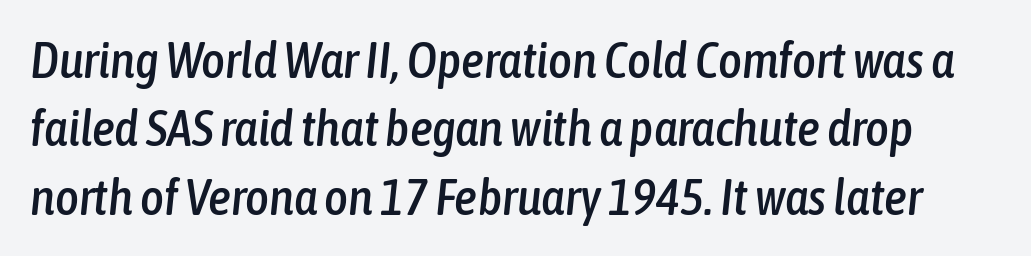
You could not count columns in this text — the font is proportionally spaced. Each row of text sits above clean, open space. Looking at the ascenders, they clearly lean. Honestly, the letter spacing is just normal — you wouldn't notice it.
